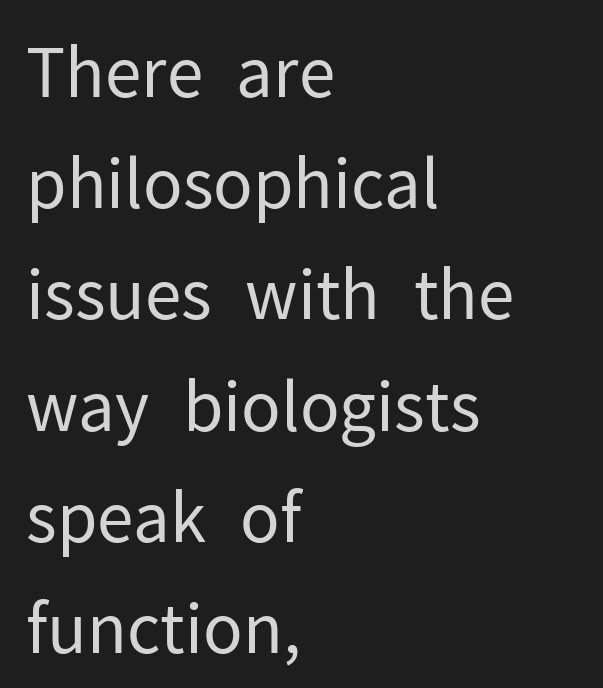
Q: Is the text bold? A: No.
Q: Is the text italic (slanted)? A: No, it is upright.
Q: Is the typeface a serif or a sans-serif typeface? A: Sans-serif.
Q: Is the text underlined? A: No.
Q: How is the paragraph aligned? A: Left-aligned.
Q: Is the spacing between letters normal or unusually wide? A: Normal.
Q: Is the spacing between lines tight, normal or loose? A: Normal.
Q: Width (condensed, normal, or wide)? A: Normal.
Q: Stroke contrast? A: Low.
Q: x-height? A: Medium.
Q: Monospaced? A: No.
